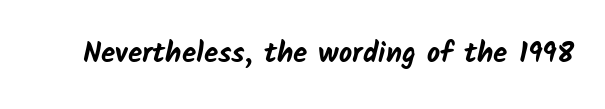
Q: Is the text bold? A: Yes.
Q: Is the typeface a serif or a sans-serif typeface? A: Sans-serif.
Q: Is the text underlined? A: No.
Q: Is the spacing between letters normal or unusually wide? A: Normal.
Q: Width (condensed, normal, or wide)? A: Normal.
Q: Stroke contrast? A: Low.
Q: x-height? A: Medium.
Q: Monospaced? A: No.
